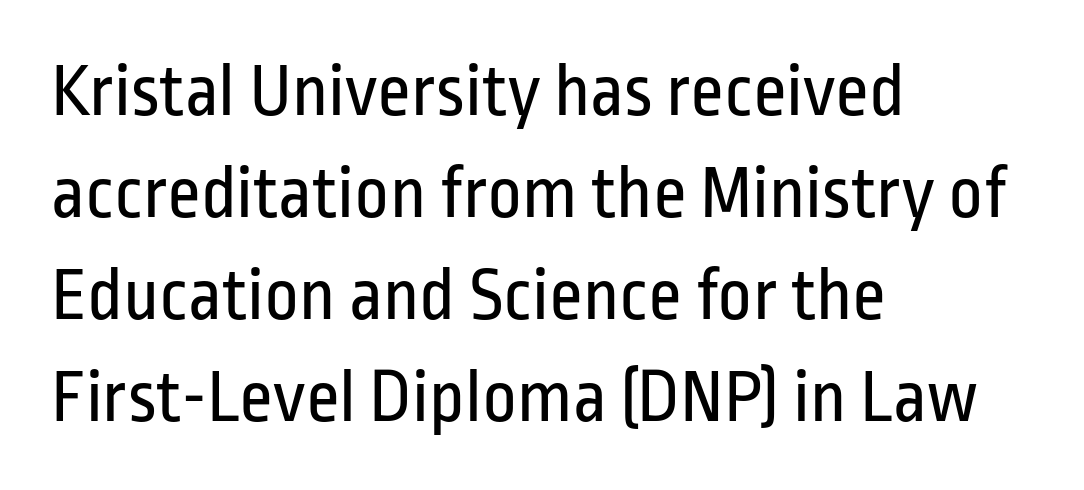
Q: Is the text bold? A: No.
Q: Is the text italic (slanted)? A: No, it is upright.
Q: Is the typeface a serif or a sans-serif typeface? A: Sans-serif.
Q: Is the text underlined? A: No.
Q: How is the paragraph aligned? A: Left-aligned.
Q: Is the spacing between letters normal or unusually wide? A: Normal.
Q: Is the spacing between lines tight, normal or loose? A: Normal.
Q: Width (condensed, normal, or wide)? A: Condensed.
Q: Stroke contrast? A: Low.
Q: x-height? A: Medium.
Q: Monospaced? A: No.
